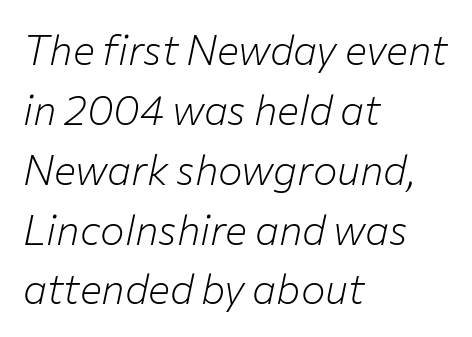
{"italic": "yes", "lean": "right", "slant_degrees": 12, "bold": "no", "weight": "light", "width": "normal", "stroke_contrast": "low", "x_height": "medium", "monospaced": "no", "underline": "no", "align": "left", "line_spacing": "normal", "line_spacing_ratio": 1.46, "letter_spacing": "normal", "letter_spacing_em": 0.0, "glyph_px": 41}
